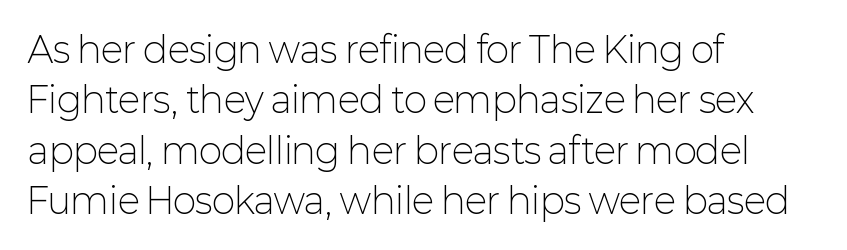
The image shows 35 px light sans-serif type, upright; set left-aligned, normal line spacing (1.44x), normal letter spacing, not underlined; low stroke contrast and a medium x-height.
